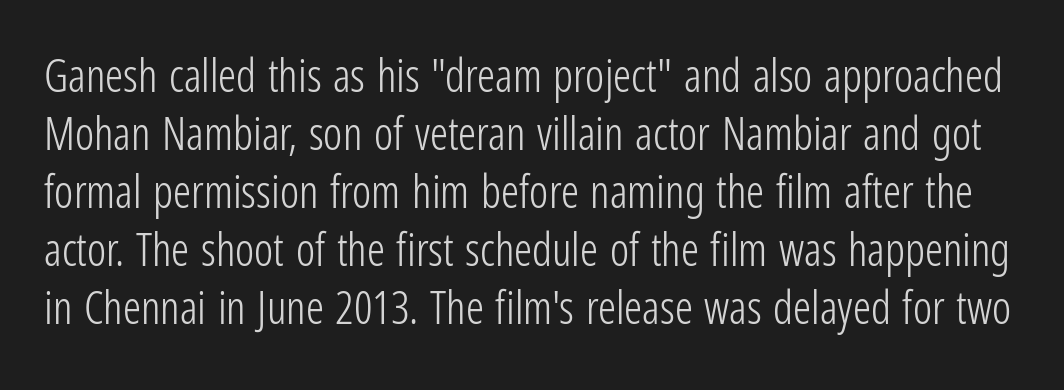
Designer's note — italics off, roman on. The rendering uses natural spacing where letterforms have individual widths. Look at the bottom of the vertical strokes: they stop flat, with no serifs. No heavy texture on the line: the type isn't bold. How are the letters spaced? Ordinarily, with no added tracking.
